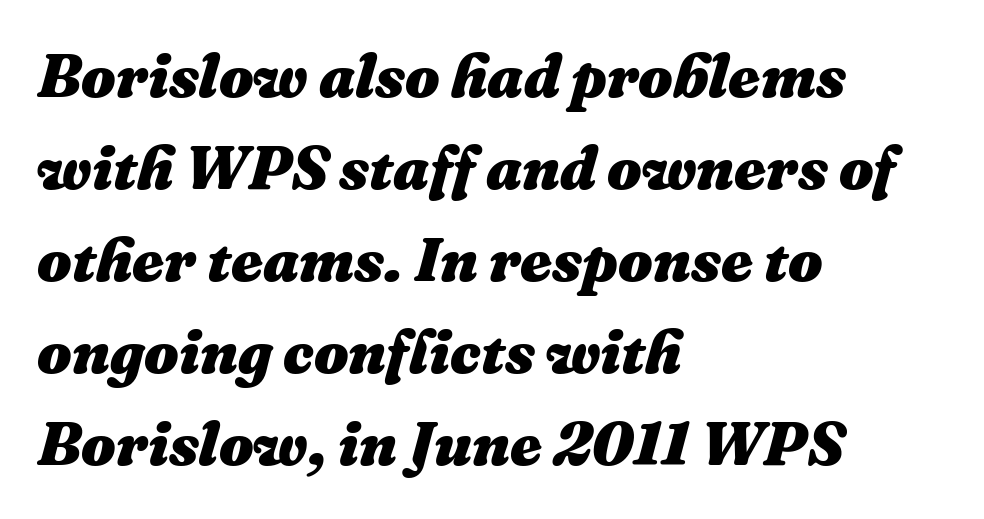
Students, observe: this is what conventionally led text looks like. The area under the type is left untouched. Style check: oblique. On the weight axis this lands at bold, roughly 700.
